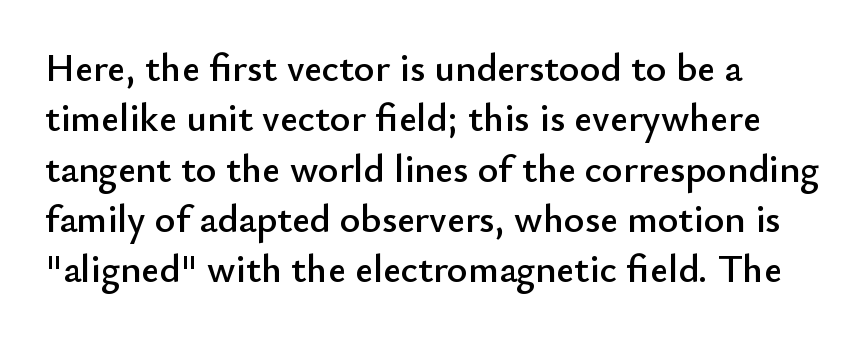
This block has exactly the height ordinary leading produces. The glyphs are unaccompanied by any horizontal stroke below them. The lettering holds an erect, upright posture throughout. Varying glyph widths throughout — classic text-font behaviour. No feet cap the strokes, marking this as sans-serif type. Spacing between characters is what you'd get straight out of the box.
